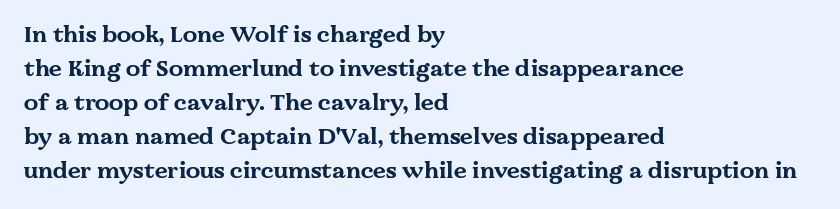
{"italic": "no", "bold": "yes", "underline": "no", "align": "left", "line_spacing": "normal", "line_spacing_ratio": 1.48, "letter_spacing": "normal", "letter_spacing_em": 0.0, "glyph_px": 23}
